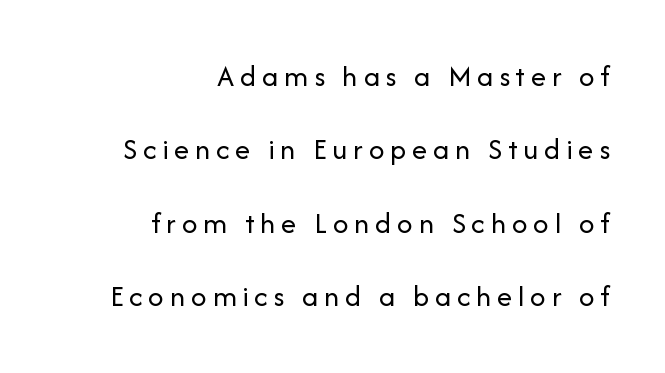
Counters stay open thanks to moderate or lighter strokes. Is the block centered? No — it sits flush against the right margin. No feet cap the strokes, marking this as sans-serif type. The foot of each line stays bare and open. What's the leading like? Stretched, with rows far apart. Vertical strokes here are truly vertical.
